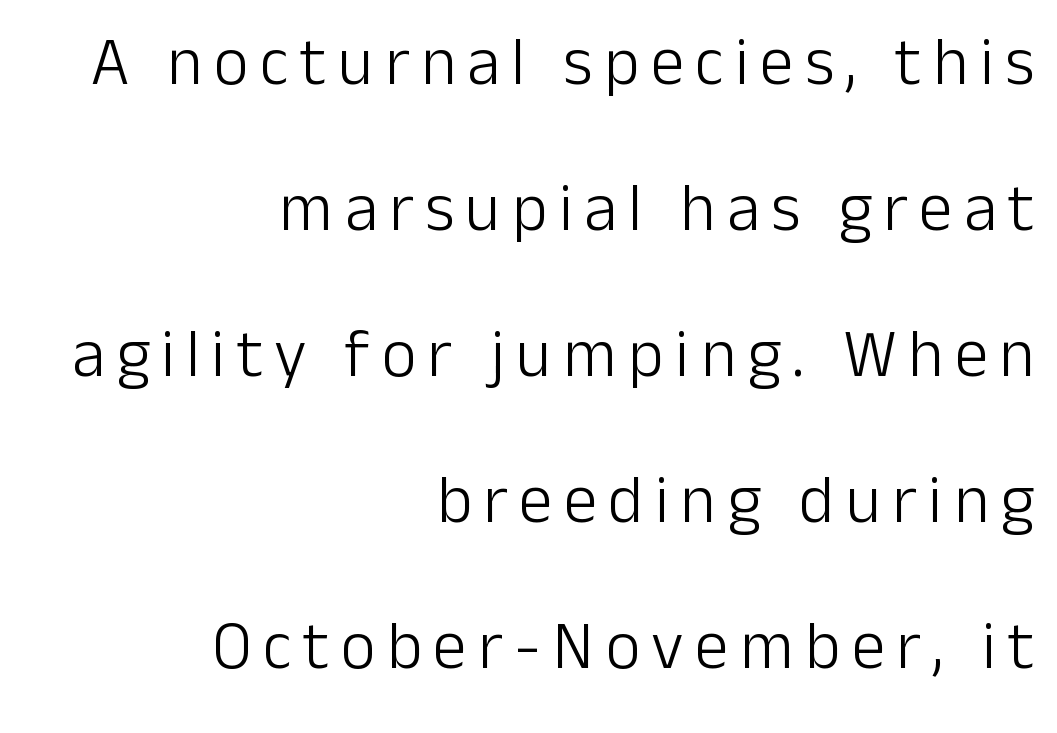
{"serif": "no", "italic": "no", "bold": "no", "weight": "light", "width": "normal", "stroke_contrast": "low", "x_height": "medium", "monospaced": "no", "underline": "no", "align": "right", "line_spacing": "loose", "line_spacing_ratio": 2.18, "glyph_px": 67}
